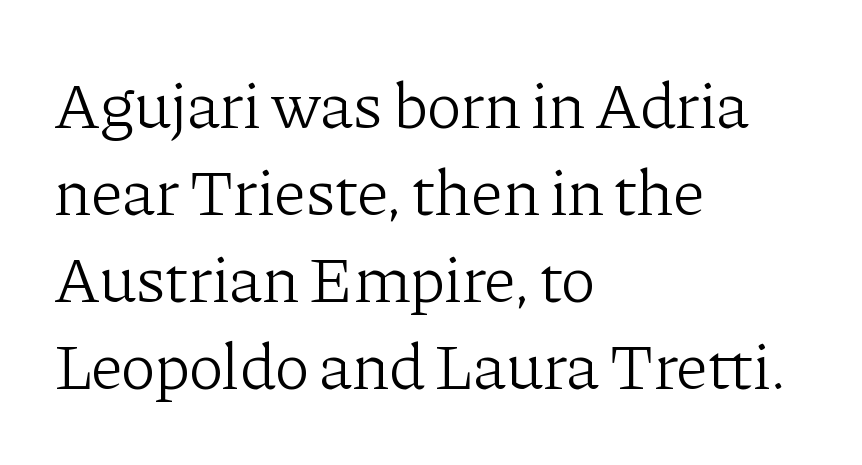
The image shows 66 px light serif type, upright; set left-aligned, normal line spacing (1.32x), normal letter spacing, not underlined; low stroke contrast and a medium x-height.
